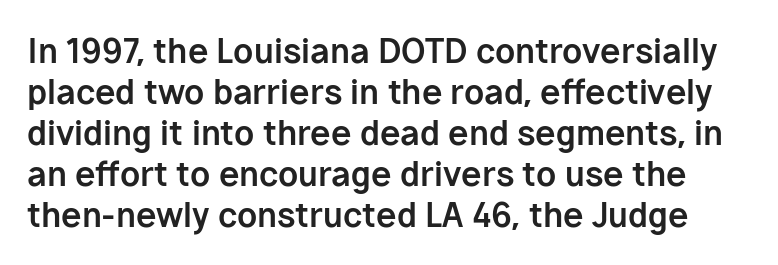
Pretty heavy lettering here — definitely bold. Only glyphs here, with clear space below each row. These lines are composed in type without serifs. A roman cut, with each character standing at attention. Glyph-to-glyph distance matches everyday printed text.
